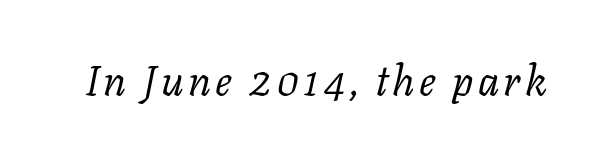
The image shows 42 px regular-weight serif type, italic (leaning right); set not underlined; low stroke contrast and a medium x-height.
